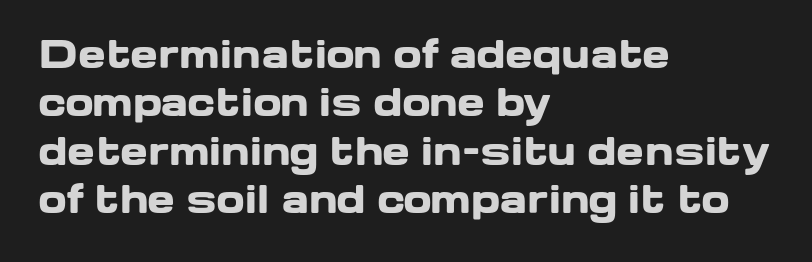
{"serif": "no", "italic": "no", "bold": "yes", "weight": "heavy", "width": "wide", "stroke_contrast": "low", "x_height": "medium", "monospaced": "no", "underline": "no", "align": "left", "line_spacing": "normal", "line_spacing_ratio": 1.31, "letter_spacing": "normal", "letter_spacing_em": 0.0, "glyph_px": 37}
